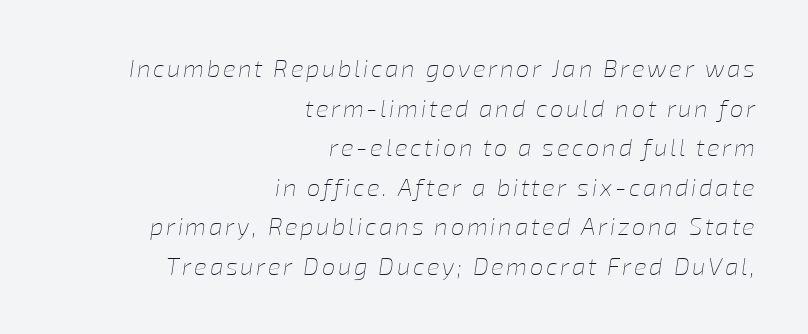
Q: Is the text bold? A: No.
Q: Is the text italic (slanted)? A: Yes, it leans right by about 8 degrees.
Q: Is the text underlined? A: No.
Q: How is the paragraph aligned? A: Right-aligned.
Q: Is the spacing between lines tight, normal or loose? A: Normal.
